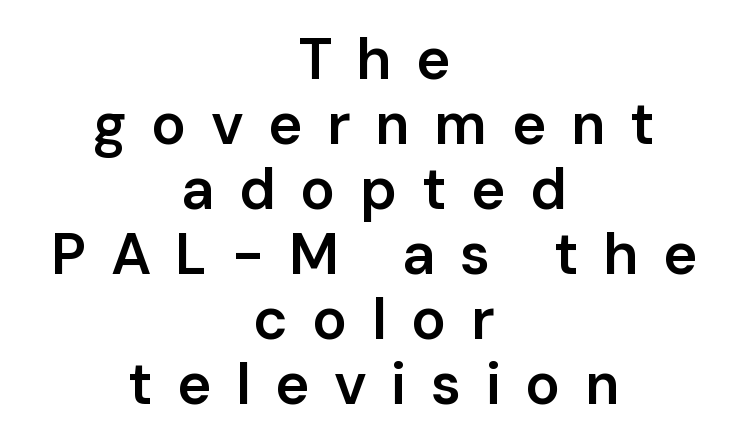
Q: Is the text bold? A: Semi-bold.
Q: Is the text italic (slanted)? A: No, it is upright.
Q: Is the typeface a serif or a sans-serif typeface? A: Sans-serif.
Q: Is the text underlined? A: No.
Q: How is the paragraph aligned? A: Centered.
Q: Is the spacing between letters normal or unusually wide? A: Unusually wide.
Q: Is the spacing between lines tight, normal or loose? A: Tight.
Q: Width (condensed, normal, or wide)? A: Normal.
Q: Stroke contrast? A: Low.
Q: x-height? A: Medium.
Q: Monospaced? A: No.
